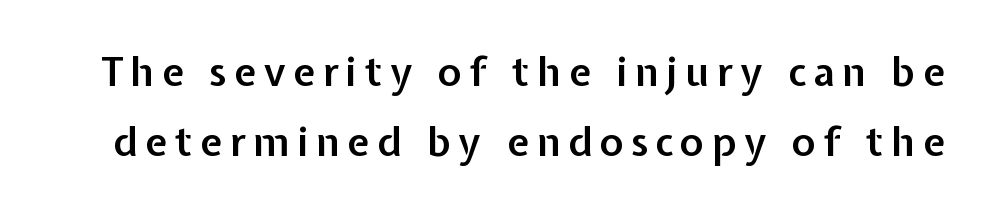
{"serif": "no", "italic": "no", "bold": "semi", "weight": "semibold", "width": "normal", "stroke_contrast": "low", "x_height": "medium", "monospaced": "no", "underline": "no", "line_spacing_ratio": 1.75, "glyph_px": 40}
